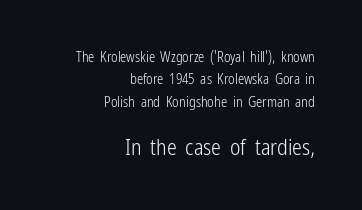
Q: Is the text bold? A: No.
Q: Is the text italic (slanted)? A: No, it is upright.
Q: Is the text underlined? A: No.
Q: How is the paragraph aligned? A: Right-aligned.
Q: Is the spacing between letters normal or unusually wide? A: Normal.
Q: Is the spacing between lines tight, normal or loose? A: Normal.
Q: Which block of text is set in a larger size, the first (top) or the second (bottom)? A: The second (bottom) one.
